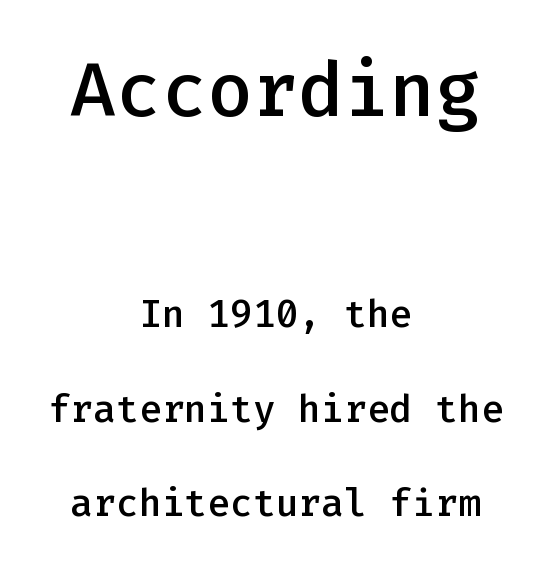
Upright lettering throughout. Glance below the letters and you will spot only blank space. Monospaced: the letters line up in strict vertical columns. Weight check: semibold — heavier than regular, not quite bold.
